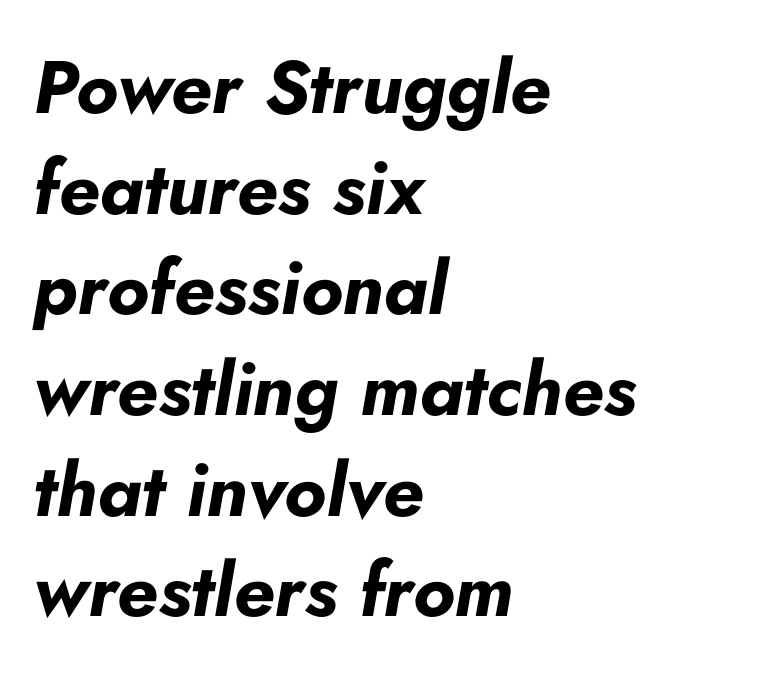
Summary of vertical rhythm: regular, with standard interline spacing. Line starts are locked; line ends wander. Is the type slanted? Yes — the strokes lean at a clear angle. Plenty of ink on the page — the face is bold. The rendering uses natural spacing where letterforms have individual widths. A typesetter would call this zero additional tracking.
